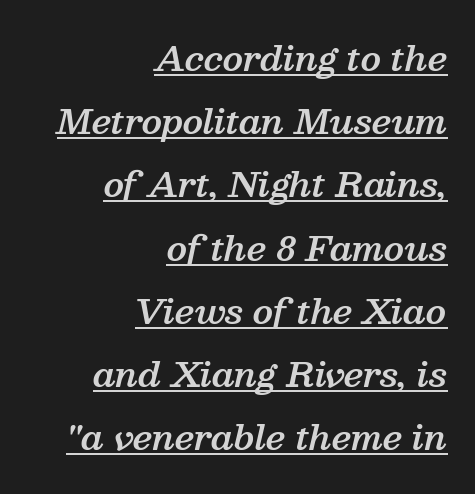
The image shows 34 px semibold serif type, italic (leaning right); set right-aligned, line spacing 1.86x, normal letter spacing, underlined; medium stroke contrast and a medium x-height.
